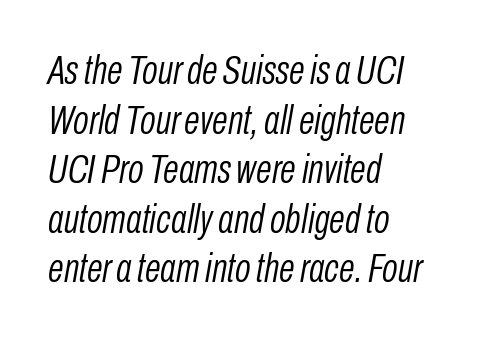
The image shows 41 px light, condensed type, italic (leaning right); set left-aligned, line spacing 1.21x, normal letter spacing, not underlined; low stroke contrast and a medium x-height.
